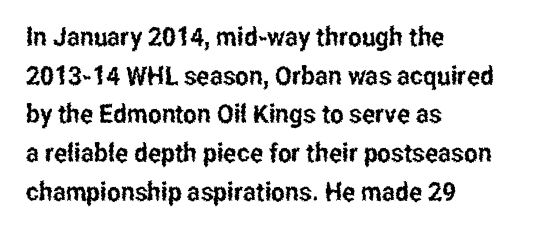
{"italic": "no", "underline": "no", "align": "left", "line_spacing": "normal", "line_spacing_ratio": 1.49, "letter_spacing": "normal", "letter_spacing_em": 0.0, "glyph_px": 26}
